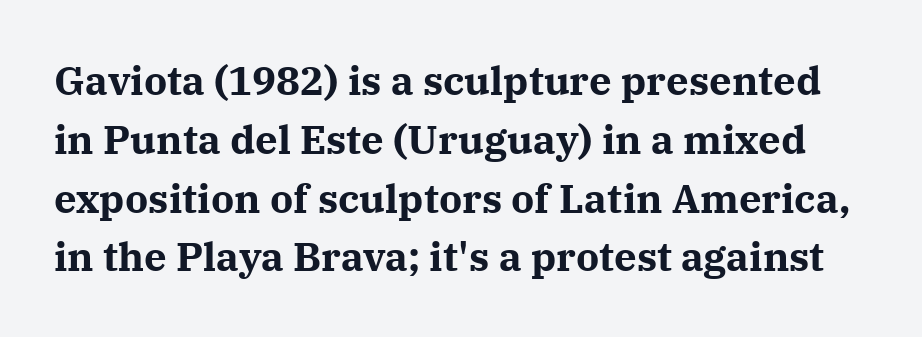
{"serif": "yes", "italic": "no", "bold": "yes", "weight": "bold", "width": "normal", "stroke_contrast": "medium", "x_height": "medium", "monospaced": "no", "underline": "no", "line_spacing": "normal", "line_spacing_ratio": 1.47, "letter_spacing": "normal", "letter_spacing_em": 0.0, "glyph_px": 40}
